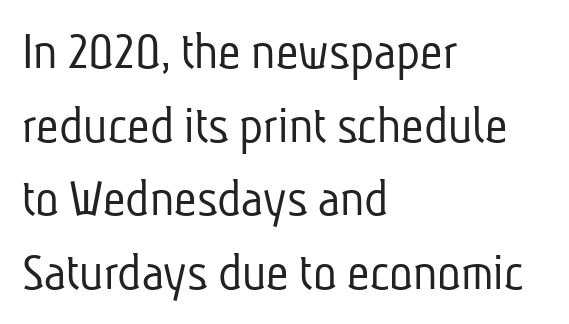
The image shows 55 px light, condensed sans-serif type; set left-aligned, normal line spacing (1.34x), normal letter spacing, not underlined; low stroke contrast and a medium x-height.
